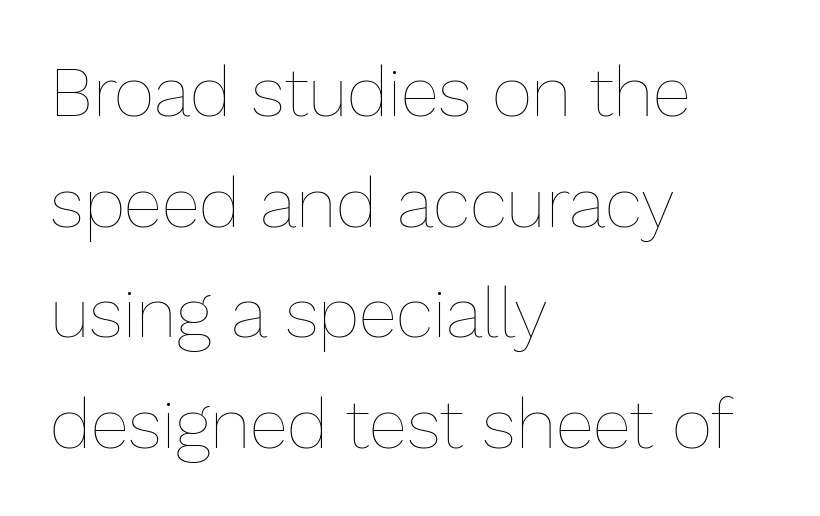
Q: Is the text bold? A: No.
Q: Is the text italic (slanted)? A: No, it is upright.
Q: Is the text underlined? A: No.
Q: How is the paragraph aligned? A: Left-aligned.
Q: Is the spacing between letters normal or unusually wide? A: Normal.
Q: Is the spacing between lines tight, normal or loose? A: Normal.
Q: Width (condensed, normal, or wide)? A: Normal.
Q: Stroke contrast? A: Low.
Q: x-height? A: Medium.
Q: Monospaced? A: No.
